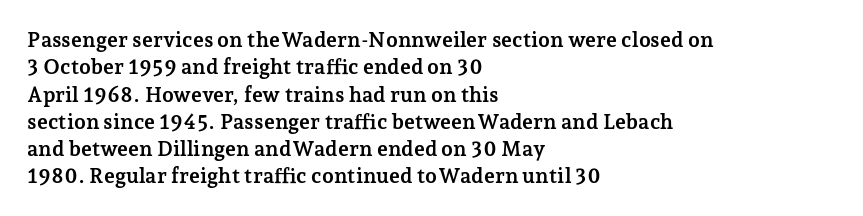
The image shows 21 px bold type, upright; set left-aligned, normal line spacing (1.3x), normal letter spacing, not underlined.
